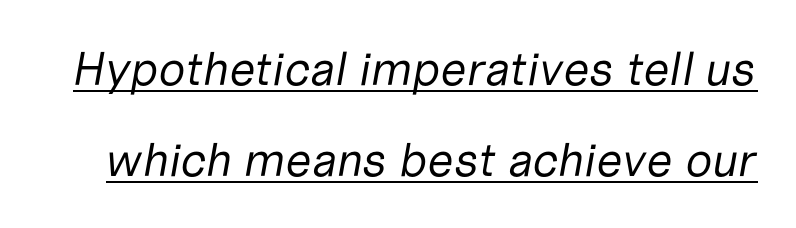
The image shows 47 px regular-weight type, italic (leaning right); set loose line spacing (1.93x), normal letter spacing, underlined; low stroke contrast and a medium x-height.
